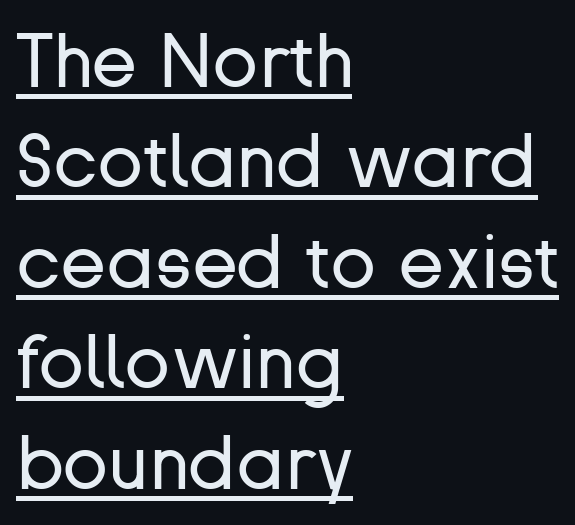
Successive baselines arrive at the customary interval. Caption: multi-line text, flush left, ragged right. You can see a thin bar hugging the bottom of the glyphs. Nope, no serifs anywhere on these letters. No extra ink here — the face is not bold.
